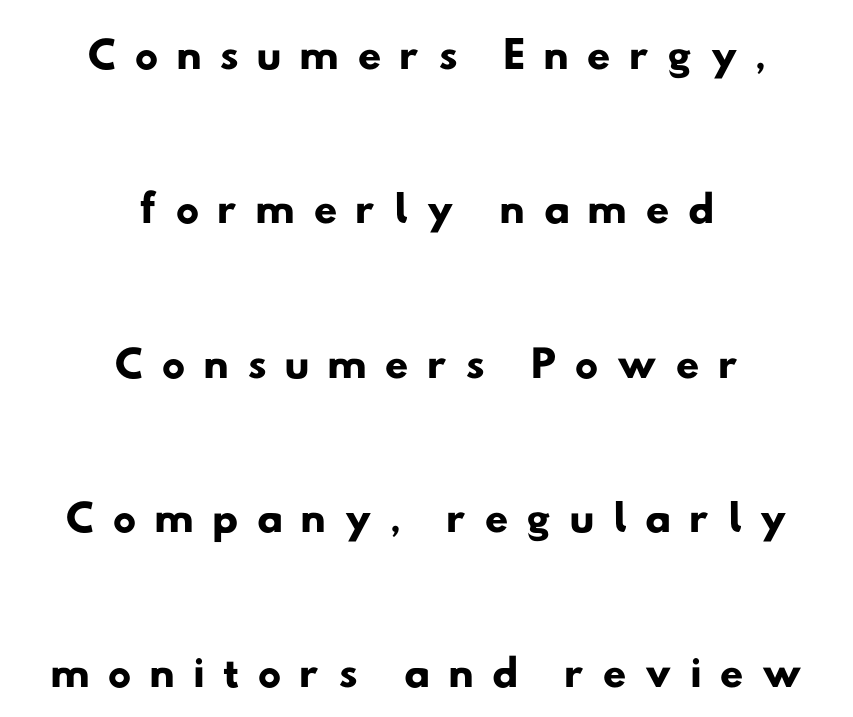
The image shows 66 px wide sans-serif type; set centered, loose line spacing (2.34x), unusually wide letter spacing (+0.26 em), not underlined; low stroke contrast and a small x-height.
